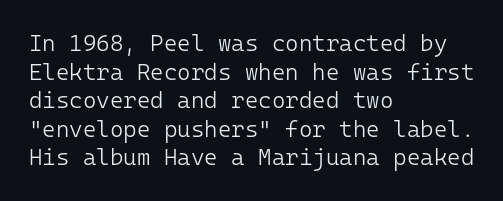
Beneath every word, the page is bare. On a weight scale, this lands at 450 or below. Look at the tracking — it's just the regular setting, nothing added. The typesetter chose a ragged-right arrangement here. Upright lettering throughout.
